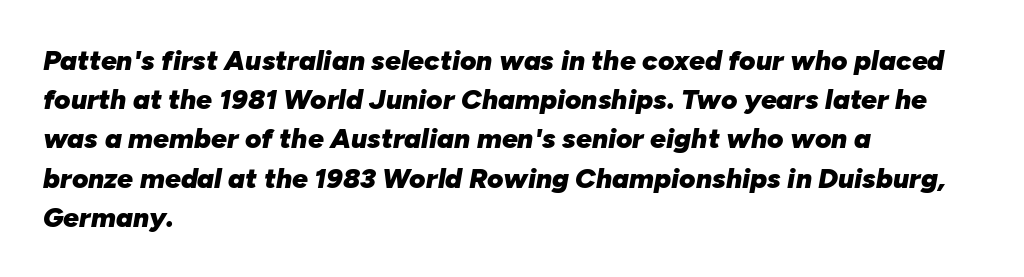
Compared with ordinary roman type, these characters are visibly tilted. Strong, thick strokes mark this as bold type. Check the space under the baseline: it is left empty. Look at the tracking — it's just the regular setting, nothing added.
